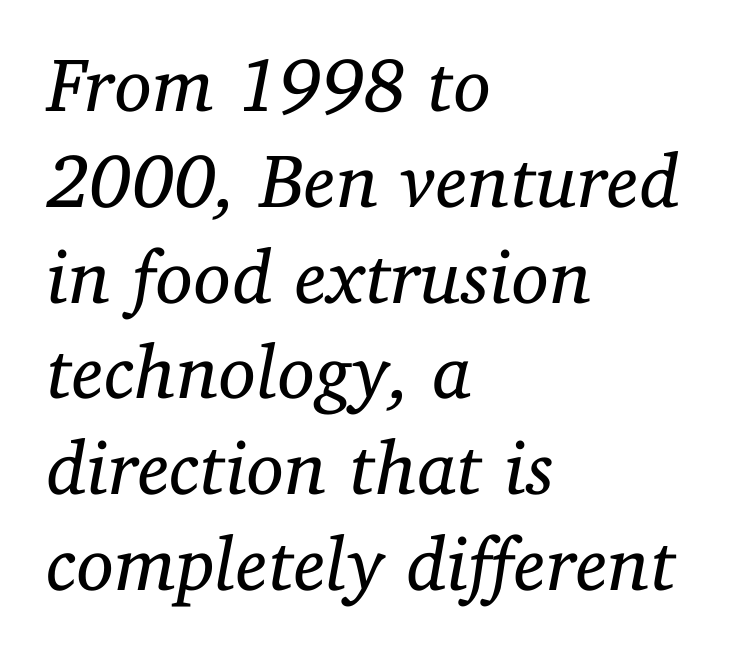
Q: Is the text bold? A: No.
Q: Is the text italic (slanted)? A: Yes, it leans right by about 11 degrees.
Q: Is the typeface a serif or a sans-serif typeface? A: Serif.
Q: Is the text underlined? A: No.
Q: How is the paragraph aligned? A: Left-aligned.
Q: Is the spacing between letters normal or unusually wide? A: Normal.
Q: Is the spacing between lines tight, normal or loose? A: Normal.
Q: Width (condensed, normal, or wide)? A: Normal.
Q: Stroke contrast? A: Low.
Q: x-height? A: Medium.
Q: Monospaced? A: No.
